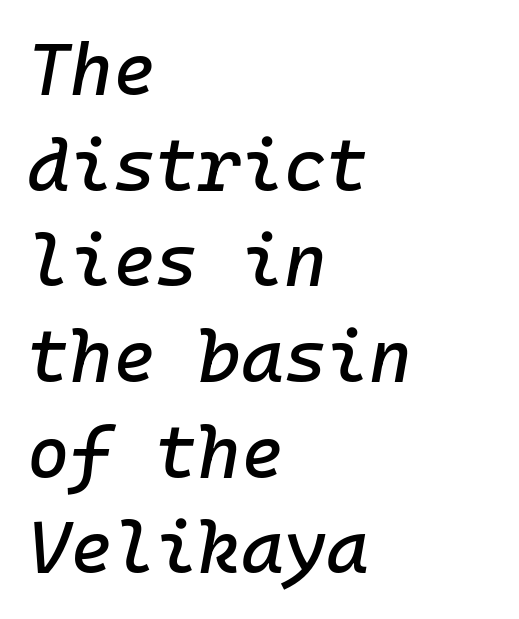
Q: Is the text italic (slanted)? A: Yes, it leans right by about 10 degrees.
Q: Is the text underlined? A: No.
Q: How is the paragraph aligned? A: Left-aligned.
Q: Is the spacing between letters normal or unusually wide? A: Normal.
Q: Is the spacing between lines tight, normal or loose? A: Normal.
Q: Width (condensed, normal, or wide)? A: Normal.
Q: Stroke contrast? A: Low.
Q: x-height? A: Medium.
